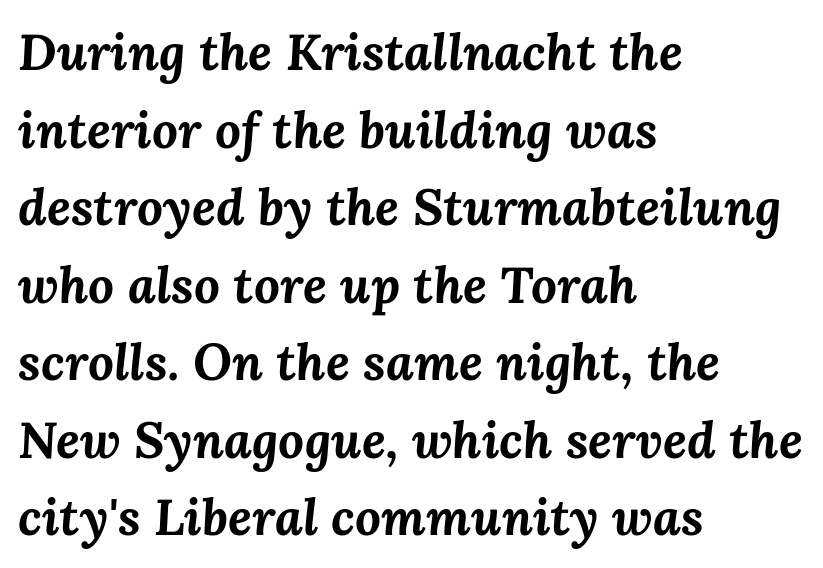
The rendering uses natural spacing where letterforms have individual widths. In terms of weight, the rendering is a true, heavy bold. Only glyphs here, with clear space below each row. Does the lettering tilt? It does — this is italic.
